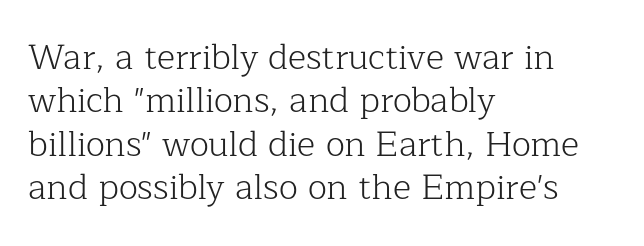
The image shows 35 px light serif type, upright; set left-aligned, line spacing 1.24x, normal letter spacing, not underlined; low stroke contrast and a medium x-height.
